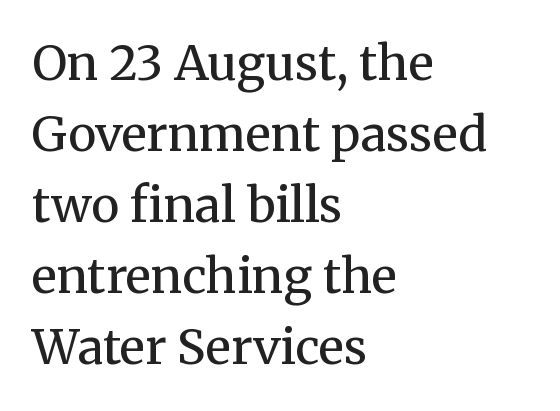
Left-aligned paragraph, ragged on the right. In terms of leading, this rendering sits right in the middle. Think of a printed novel: that variable character pitch is what you see here. Posture: vertical. Is this a heavy cut? Hardly; it is regular or lighter. Letters rest on an invisible, unmarked baseline.
